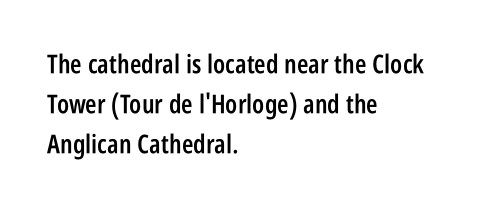
The image shows 26 px text type, upright; set left-aligned, normal line spacing (1.53x), normal letter spacing, not underlined.
